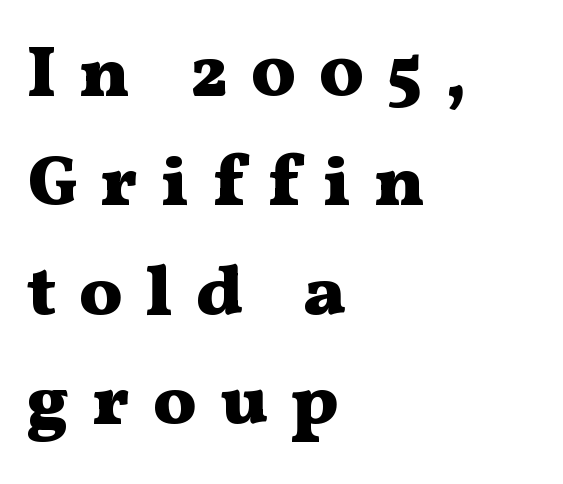
The image shows 72 px heavy, wide serif type, upright; set left-aligned, normal line spacing (1.52x), unusually wide letter spacing (+0.32 em), not underlined; medium stroke contrast and a medium x-height.
